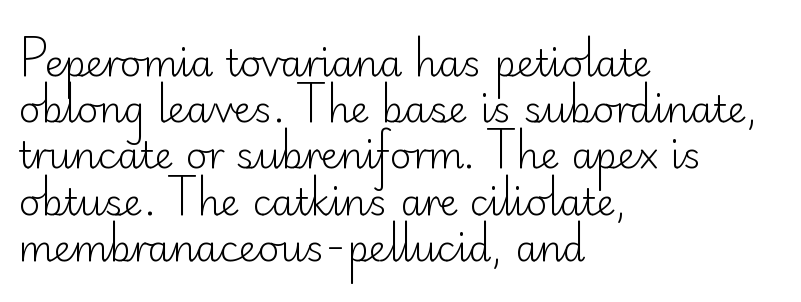
Q: Is the text bold? A: No.
Q: Is the text italic (slanted)? A: No, it is upright.
Q: Is the typeface a serif or a sans-serif typeface? A: Sans-serif.
Q: Is the text underlined? A: No.
Q: How is the paragraph aligned? A: Left-aligned.
Q: Is the spacing between letters normal or unusually wide? A: Normal.
Q: Is the spacing between lines tight, normal or loose? A: Normal.
Q: Width (condensed, normal, or wide)? A: Normal.
Q: Stroke contrast? A: Low.
Q: x-height? A: Small.
Q: Monospaced? A: No.
